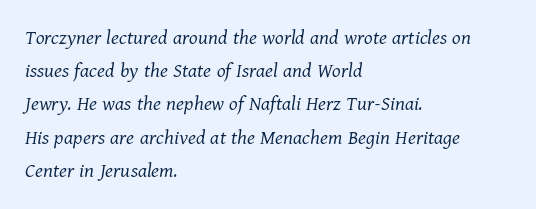
{"italic": "yes", "lean": "right", "slant_degrees": 11, "bold": "no", "underline": "no", "align": "left", "line_spacing": "normal", "line_spacing_ratio": 1.51, "letter_spacing": "normal", "letter_spacing_em": 0.0, "glyph_px": 22}
